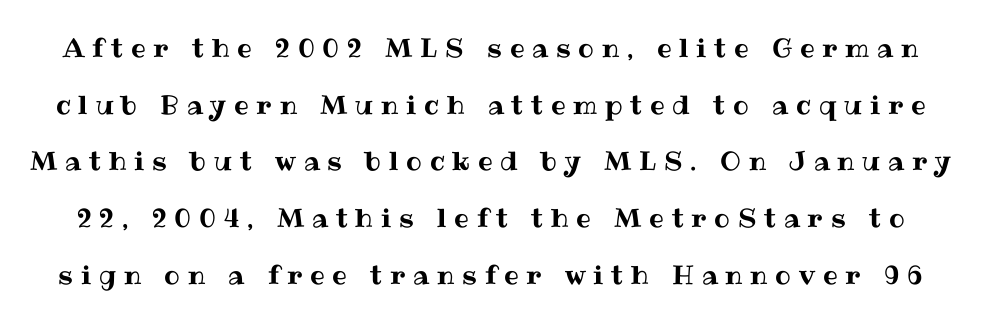
The image shows 26 px text type, upright; set loose line spacing (2.18x), unusually wide letter spacing (+0.3 em), not underlined.
